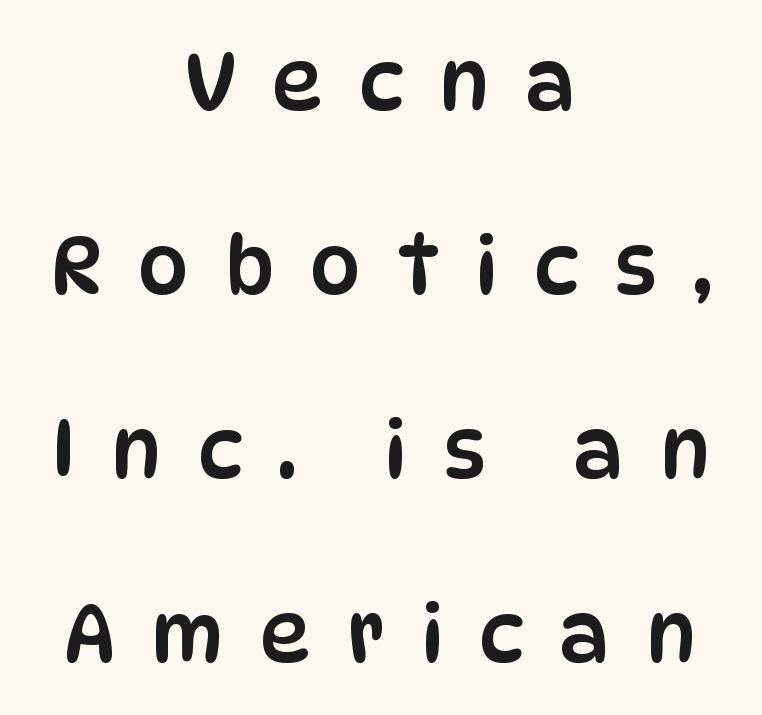
Quick note: underline off. These lines have a slow, spaced-out rhythm from letter to letter. The lines in this sample share a center point and differ in where they start and stop. A typesetter would call this proportional, since set widths differ per character.
